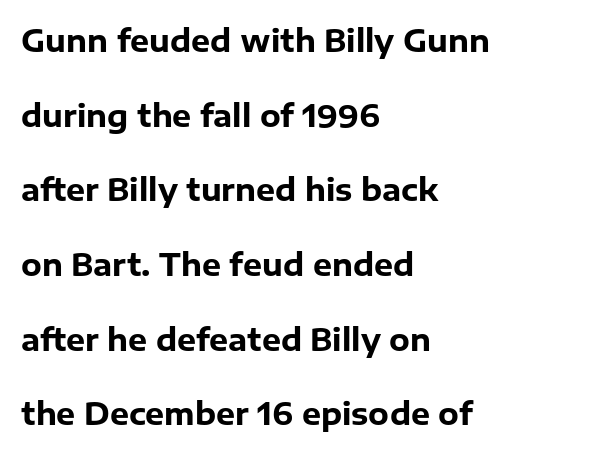
{"serif": "no", "italic": "no", "bold": "yes", "weight": "heavy", "width": "normal", "stroke_contrast": "low", "x_height": "medium", "monospaced": "no", "underline": "no", "align": "left", "line_spacing": "loose", "line_spacing_ratio": 2.49, "letter_spacing": "normal", "letter_spacing_em": 0.0, "glyph_px": 30}
